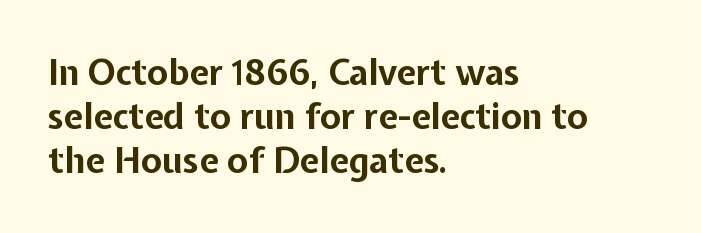
{"serif": "no", "italic": "no", "bold": "yes", "weight": "bold", "width": "normal", "stroke_contrast": "low", "x_height": "medium", "monospaced": "no", "underline": "no", "align": "left", "line_spacing": "normal", "line_spacing_ratio": 1.26, "letter_spacing": "normal", "letter_spacing_em": 0.0, "glyph_px": 35}
